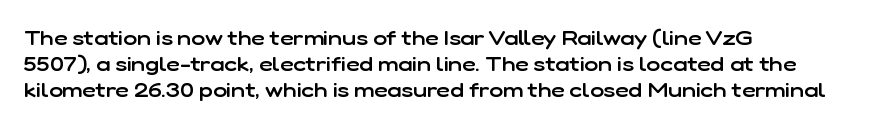
Weight: semibold (demi). Clear beneath every line of the passage. Nothing unusual about the tracking: characters are spaced as the font intends. Notice how the stems are strictly vertical — no italics here. This sample is left-justified, so line endings fall wherever the words run out.
